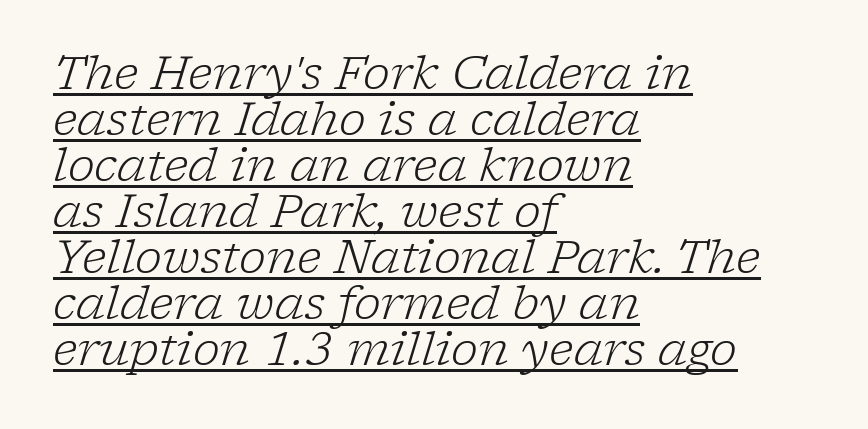
The image shows 46 px light serif type, italic (leaning right); set left-aligned, tight line spacing (1.0x), normal letter spacing, underlined; low stroke contrast and a medium x-height.
